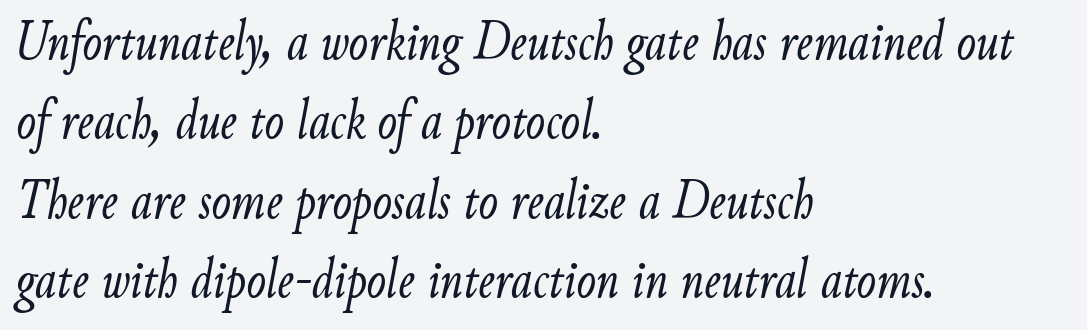
Q: Is the text bold? A: No.
Q: Is the text italic (slanted)? A: Yes, it leans right by about 9 degrees.
Q: Is the text underlined? A: No.
Q: How is the paragraph aligned? A: Left-aligned.
Q: Is the spacing between letters normal or unusually wide? A: Normal.
Q: Is the spacing between lines tight, normal or loose? A: Normal.
Q: Width (condensed, normal, or wide)? A: Condensed.
Q: Stroke contrast? A: Low.
Q: x-height? A: Small.
Q: Monospaced? A: No.
